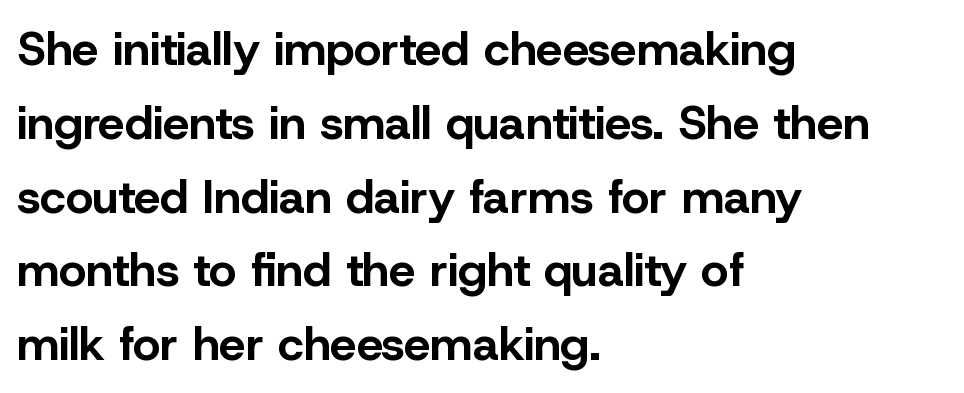
Q: Is the text bold? A: Yes.
Q: Is the text italic (slanted)? A: No, it is upright.
Q: Is the typeface a serif or a sans-serif typeface? A: Sans-serif.
Q: Is the text underlined? A: No.
Q: How is the paragraph aligned? A: Left-aligned.
Q: Is the spacing between letters normal or unusually wide? A: Normal.
Q: Is the spacing between lines tight, normal or loose? A: Normal.
Q: Width (condensed, normal, or wide)? A: Normal.
Q: Stroke contrast? A: Low.
Q: x-height? A: Medium.
Q: Monospaced? A: No.
